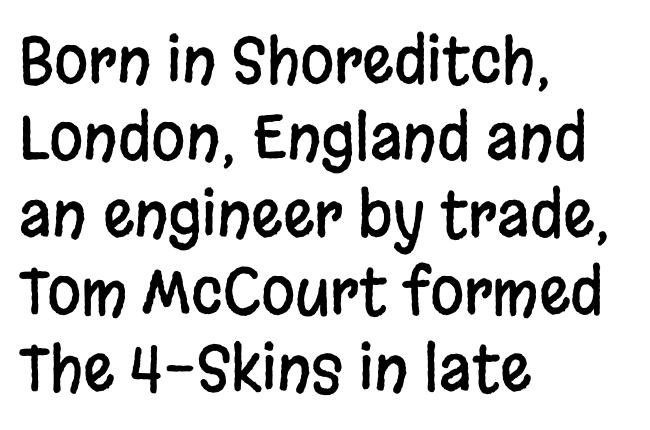
{"serif": "no", "italic": "no", "width": "condensed", "stroke_contrast": "low", "x_height": "large", "monospaced": "no", "underline": "no", "align": "left", "line_spacing_ratio": 1.24, "letter_spacing": "normal", "letter_spacing_em": 0.0, "glyph_px": 62}
